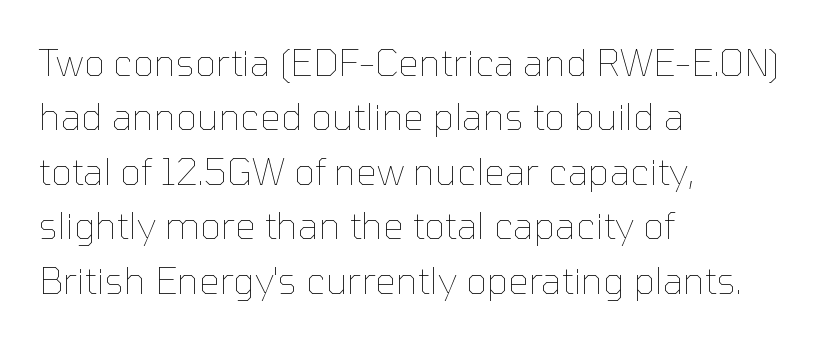
The image shows 37 px thin type, upright; set left-aligned, normal line spacing (1.47x), normal letter spacing, not underlined; low stroke contrast and a medium x-height.
